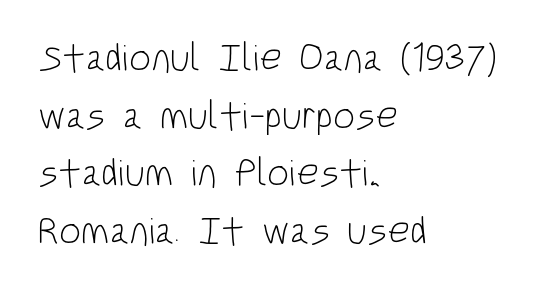
You could not count columns in this text — the font is proportionally spaced. Standard letterfit; no display-style spreading of the glyphs. The words here are not underlined. No chunkiness to these letters — they're not bold. A roman cut, with each character standing at attention. The text was rendered using a sans face with plain stroke endings.
